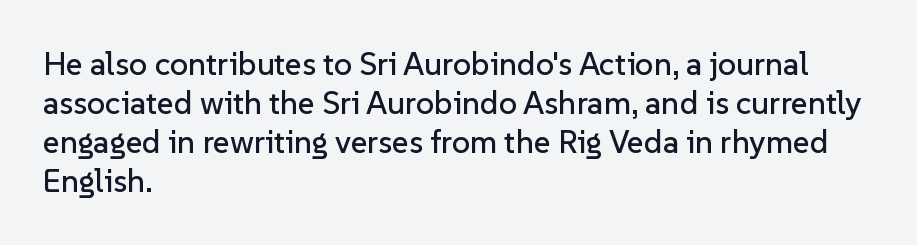
The passage shown is typed in a proportional face where columns would drift. Italic: no, the glyphs are upright roman. Lines of text with bare space underneath. Compared with a centered layout, this one pins lines to the left instead. Nothing sits at the stroke ends, so this counts as sans-serif. The rendering keeps characters at their native spacing.
